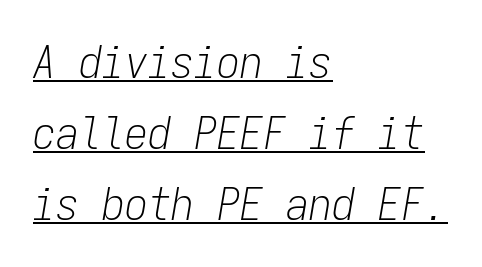
Q: Is the text bold? A: No.
Q: Is the text italic (slanted)? A: Yes, it leans right by about 9 degrees.
Q: Is the text underlined? A: Yes.
Q: How is the paragraph aligned? A: Left-aligned.
Q: Is the spacing between letters normal or unusually wide? A: Normal.
Q: Is the spacing between lines tight, normal or loose? A: Normal.
Q: Width (condensed, normal, or wide)? A: Condensed.
Q: Stroke contrast? A: Low.
Q: x-height? A: Medium.
Q: Monospaced? A: Yes.
